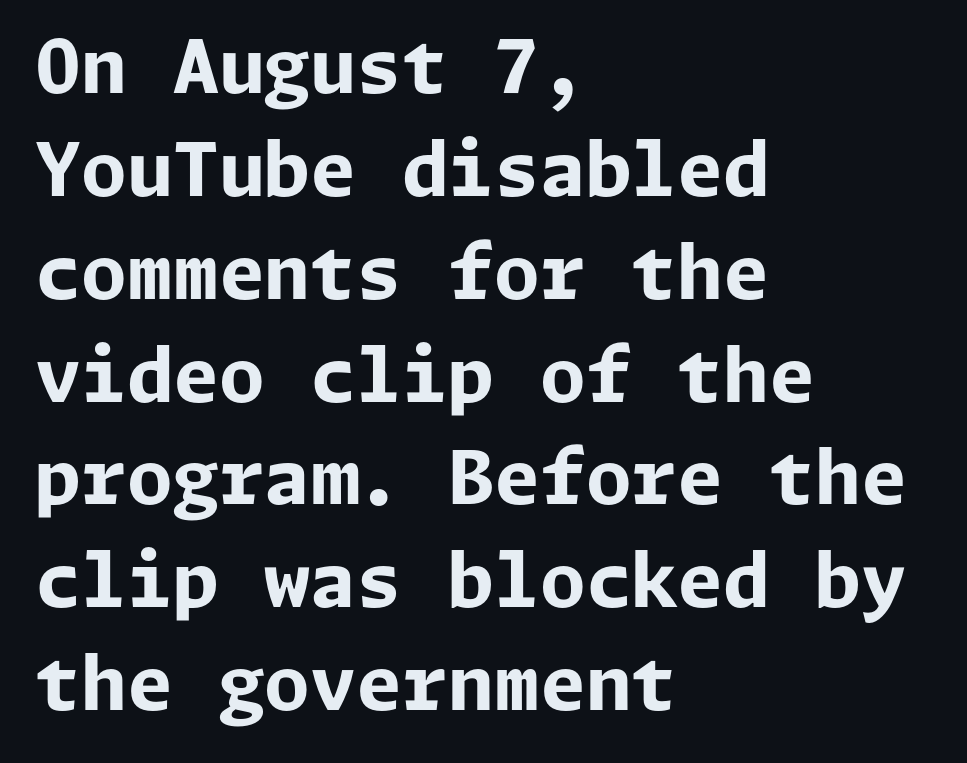
{"serif": "no", "italic": "no", "bold": "yes", "weight": "bold", "width": "normal", "stroke_contrast": "low", "x_height": "medium", "underline": "no", "align": "left", "line_spacing": "normal", "line_spacing_ratio": 1.39, "letter_spacing": "normal", "letter_spacing_em": 0.0, "glyph_px": 74}
